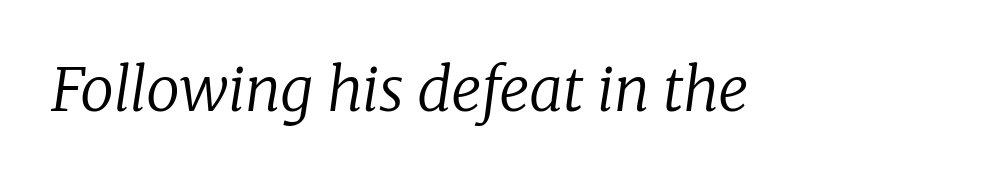
The image shows 60 px regular-weight serif type, italic (leaning right); set normal letter spacing, not underlined; low stroke contrast and a medium x-height.
